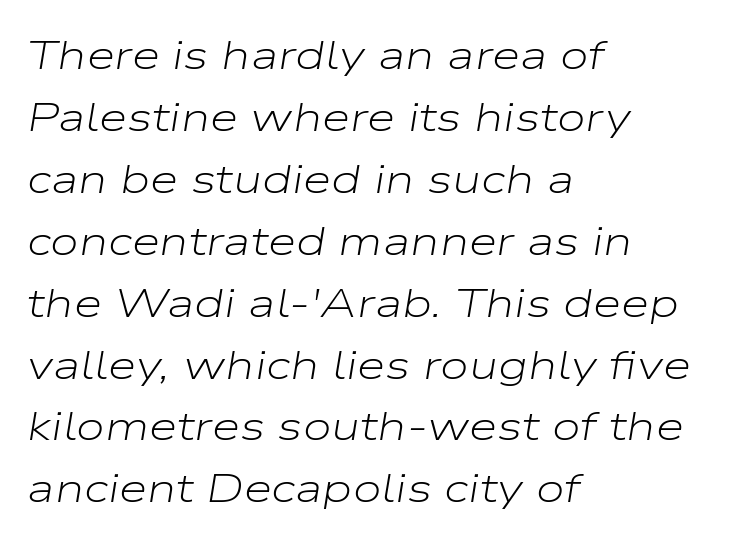
Each line starts at the same left margin while the right side varies. The font sits on the lighter half of the weight spectrum, regular included. Vertically, the passage feels balanced, rows spaced as you'd expect. A clean baseline with only descenders dipping below it.
